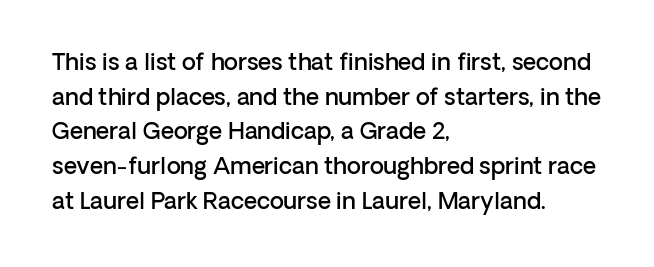
The image shows 23 px text type, upright; set left-aligned, normal line spacing (1.51x), normal letter spacing, not underlined.
